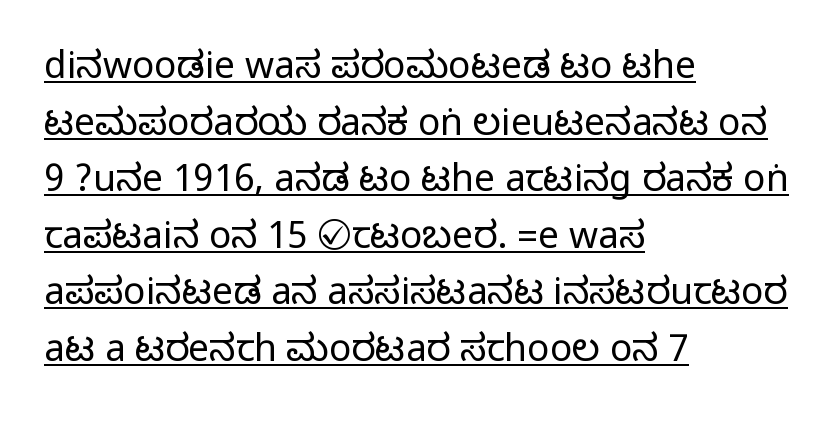
If you drew a ruler down the left edge, every line would touch it. Look at the tracking — it's just the regular setting, nothing added. Does the leading feel generous? No, just average. Examine the stroke ends and you'll find no serifs. A typesetter would mark this as roman, not italic.
